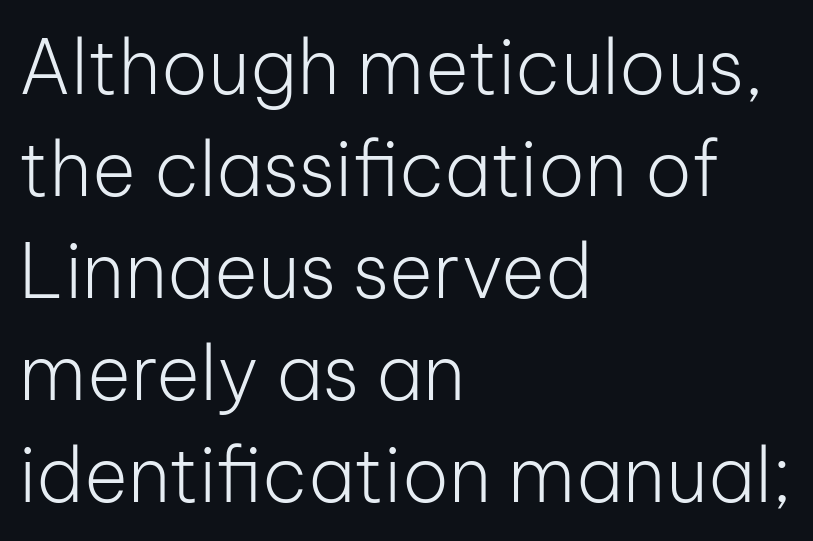
{"serif": "no", "italic": "no", "bold": "no", "weight": "light", "width": "normal", "stroke_contrast": "low", "x_height": "medium", "monospaced": "no", "underline": "no", "align": "left", "line_spacing": "normal", "line_spacing_ratio": 1.36, "letter_spacing": "normal", "letter_spacing_em": 0.0, "glyph_px": 75}
